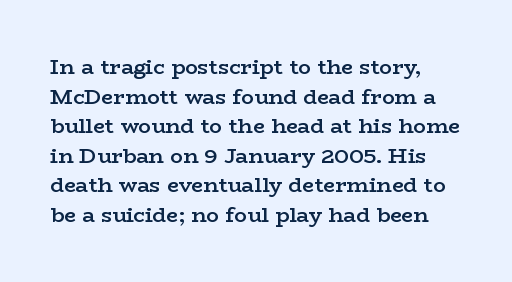
{"italic": "no", "bold": "semi", "underline": "no", "line_spacing": "normal", "line_spacing_ratio": 1.41, "letter_spacing": "normal", "letter_spacing_em": 0.0, "glyph_px": 21}
